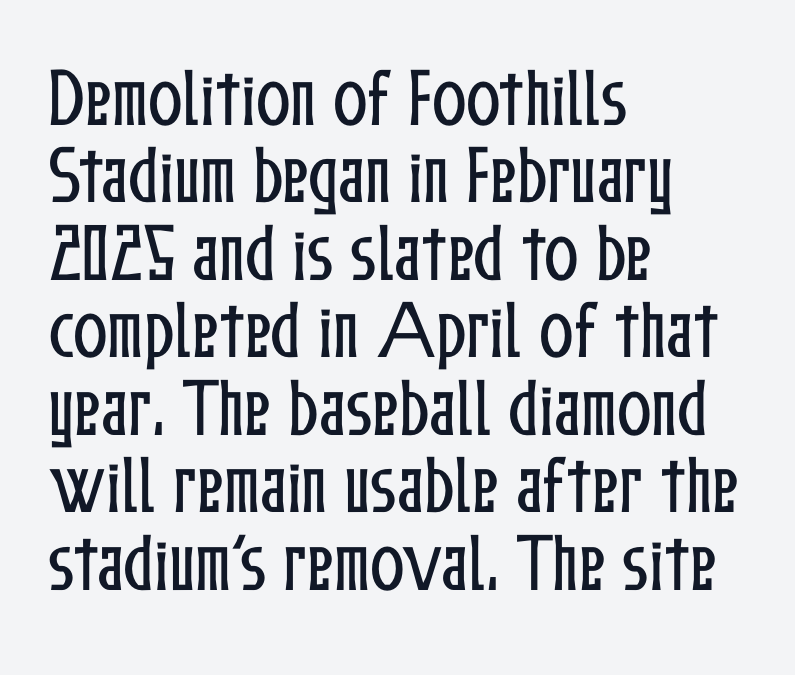
{"italic": "no", "width": "condensed", "stroke_contrast": "low", "x_height": "medium", "monospaced": "no", "underline": "no", "align": "left", "line_spacing_ratio": 1.21, "letter_spacing": "normal", "letter_spacing_em": 0.0, "glyph_px": 64}
